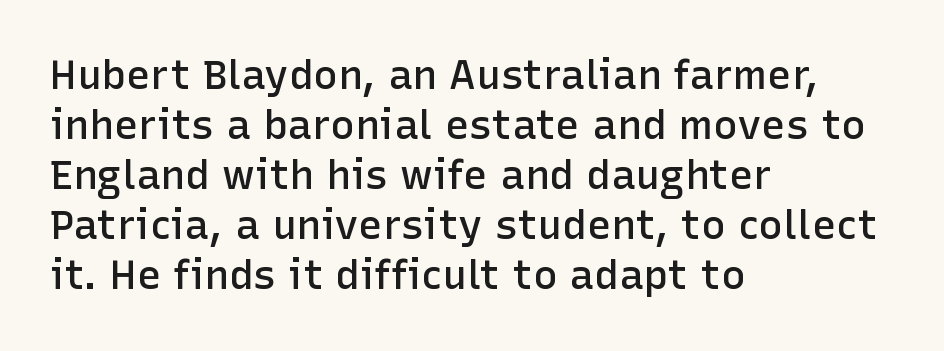
The image shows 41 px semibold sans-serif type, upright; set left-aligned, line spacing 1.22x, normal letter spacing, not underlined; low stroke contrast and a medium x-height.
